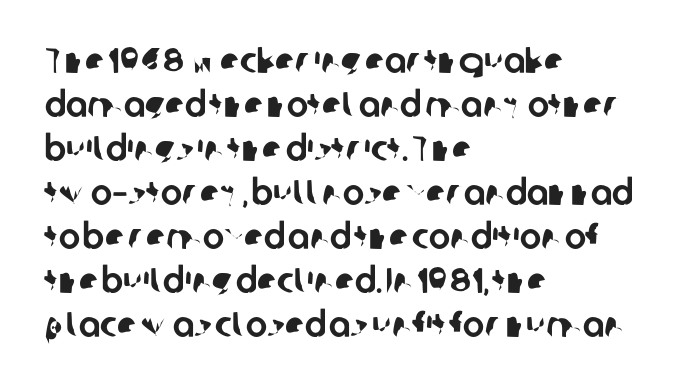
The image shows 36 px sans-serif type; set left-aligned, line spacing 1.22x, normal letter spacing, not underlined; low stroke contrast and a medium x-height.
